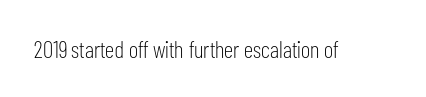
The image shows 24 px text type, upright; set normal letter spacing, not underlined.
